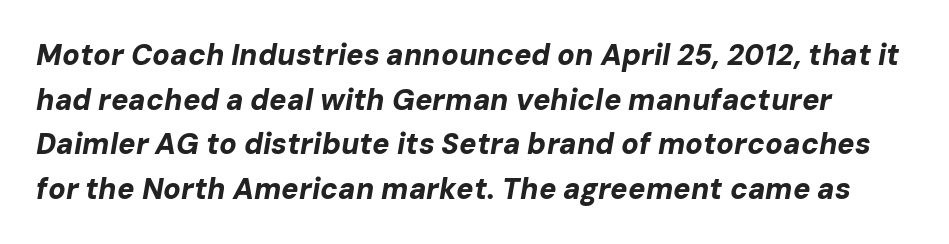
Slanted lettering throughout. Glyph-to-glyph distance matches everyday printed text. The passage shown is typed in a proportional face where columns would drift. No word sits above an underline. The sample has been set heavy, in full bold.
